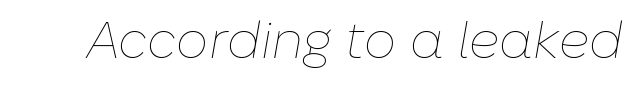
{"italic": "yes", "lean": "right", "slant_degrees": 10, "bold": "no", "weight": "thin", "width": "normal", "stroke_contrast": "low", "x_height": "medium", "monospaced": "no", "underline": "no", "letter_spacing": "normal", "letter_spacing_em": 0.0, "glyph_px": 51}
